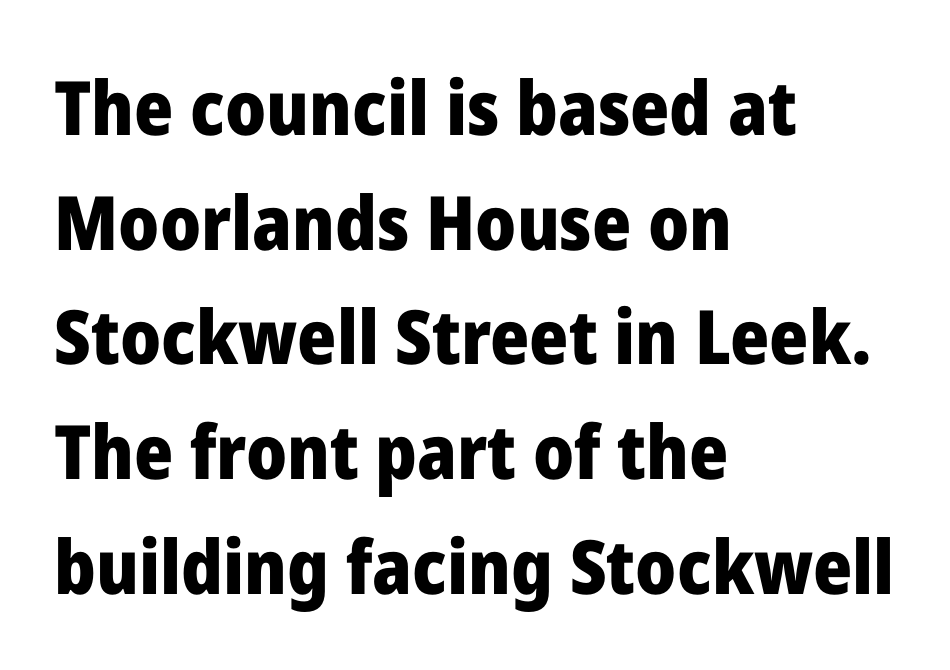
{"serif": "no", "italic": "no", "bold": "yes", "weight": "heavy", "width": "normal", "stroke_contrast": "low", "x_height": "medium", "monospaced": "no", "underline": "no", "align": "left", "line_spacing": "normal", "line_spacing_ratio": 1.53, "letter_spacing": "normal", "letter_spacing_em": 0.0, "glyph_px": 75}
